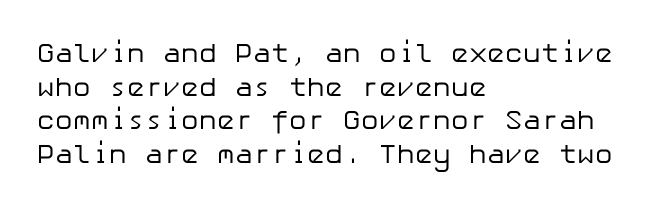
Q: Is the text bold? A: No.
Q: Is the text italic (slanted)? A: No, it is upright.
Q: Is the text underlined? A: No.
Q: How is the paragraph aligned? A: Left-aligned.
Q: Is the spacing between letters normal or unusually wide? A: Normal.
Q: Is the spacing between lines tight, normal or loose? A: Normal.
